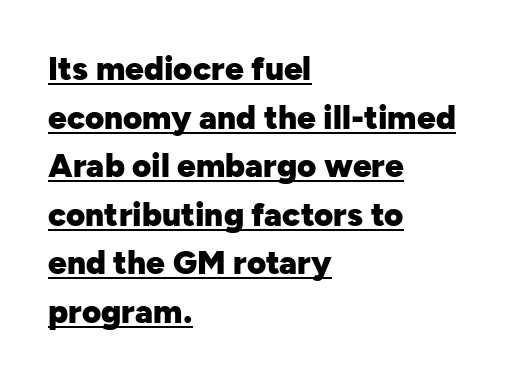
The image shows 33 px heavy sans-serif type, upright; set left-aligned, normal line spacing (1.47x), normal letter spacing, underlined; low stroke contrast and a medium x-height.
